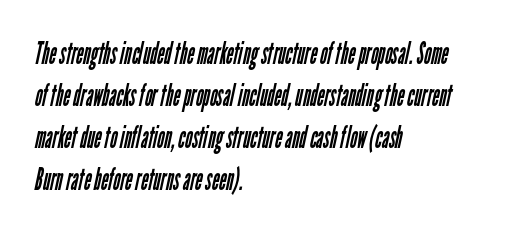
{"serif": "no", "bold": "no", "weight": "regular", "width": "condensed", "stroke_contrast": "low", "x_height": "medium", "monospaced": "no", "underline": "no", "align": "left", "line_spacing": "normal", "line_spacing_ratio": 1.35, "letter_spacing": "normal", "letter_spacing_em": 0.0, "glyph_px": 31}
